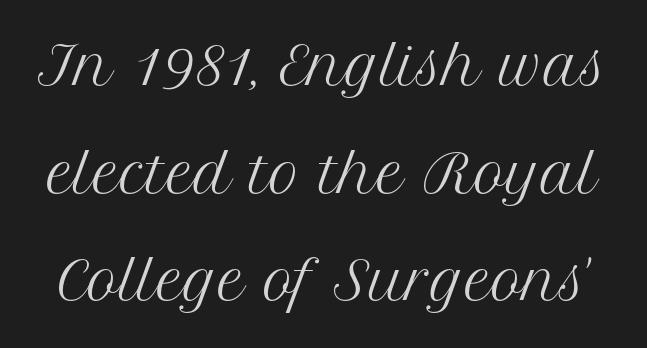
{"serif": "yes", "bold": "no", "weight": "regular", "width": "normal", "stroke_contrast": "medium", "x_height": "medium", "monospaced": "no", "underline": "no", "line_spacing": "loose", "line_spacing_ratio": 2.07, "letter_spacing": "normal", "letter_spacing_em": 0.0, "glyph_px": 52}
